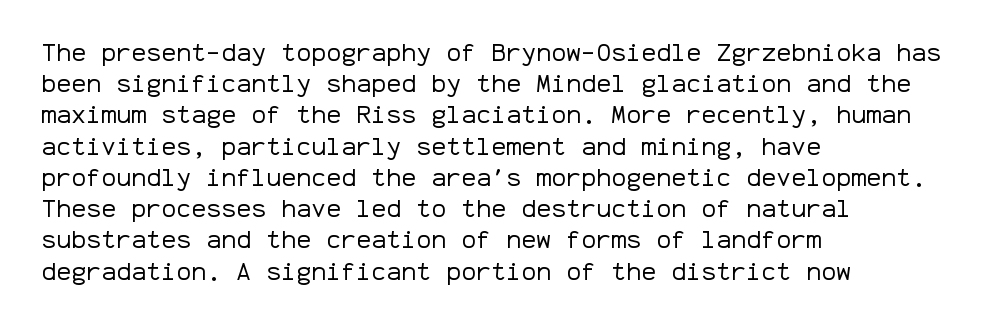
Q: Is the text bold? A: No.
Q: Is the text italic (slanted)? A: No, it is upright.
Q: Is the text underlined? A: No.
Q: How is the paragraph aligned? A: Left-aligned.
Q: Is the spacing between letters normal or unusually wide? A: Normal.
Q: Is the spacing between lines tight, normal or loose? A: Normal.
